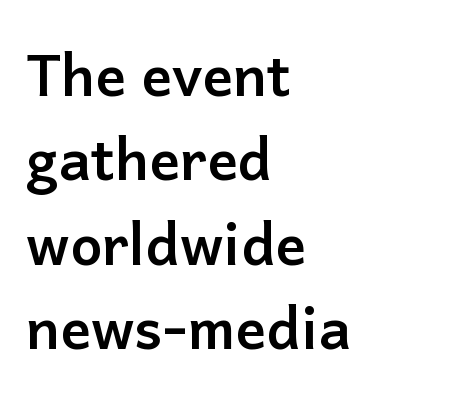
{"serif": "no", "italic": "no", "bold": "yes", "weight": "semibold", "width": "normal", "stroke_contrast": "low", "x_height": "medium", "monospaced": "no", "underline": "no", "align": "left", "line_spacing": "normal", "line_spacing_ratio": 1.48, "letter_spacing": "normal", "letter_spacing_em": 0.0, "glyph_px": 57}
